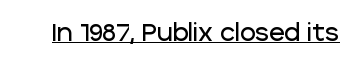
Q: Is the text italic (slanted)? A: No, it is upright.
Q: Is the text underlined? A: Yes.
Q: Is the spacing between letters normal or unusually wide? A: Normal.
